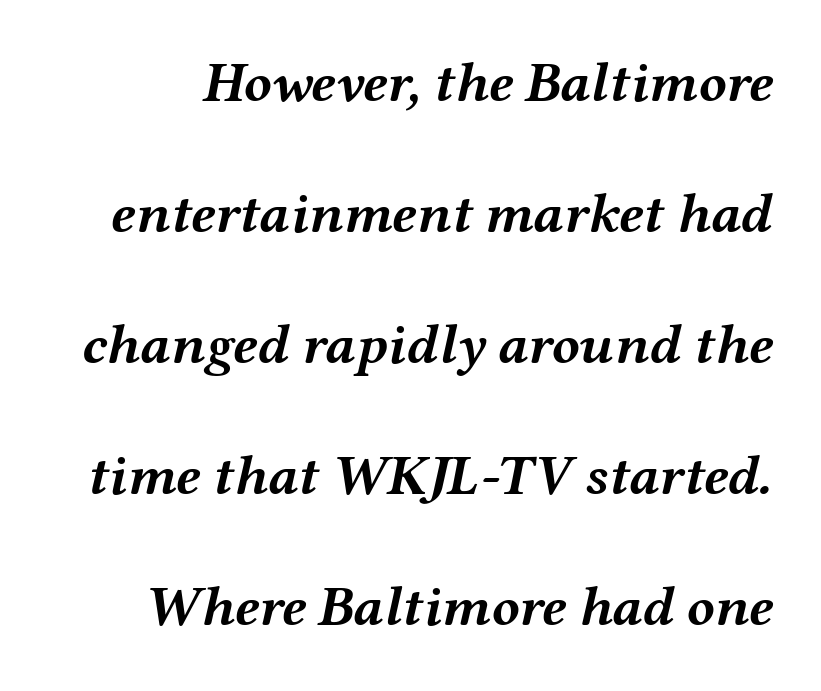
The image shows 57 px semibold, wide type, italic (leaning right); set loose line spacing (2.3x), normal letter spacing, not underlined; medium stroke contrast and a medium x-height.
